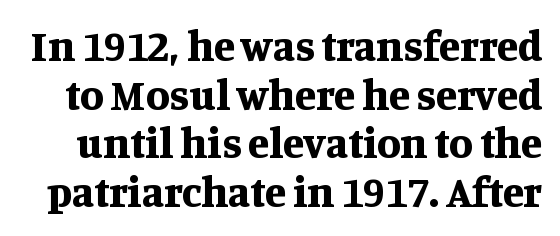
Q: Is the text bold? A: Yes.
Q: Is the text italic (slanted)? A: No, it is upright.
Q: Is the typeface a serif or a sans-serif typeface? A: Serif.
Q: Is the text underlined? A: No.
Q: Is the spacing between letters normal or unusually wide? A: Normal.
Q: Is the spacing between lines tight, normal or loose? A: Tight.
Q: Width (condensed, normal, or wide)? A: Normal.
Q: Stroke contrast? A: Medium.
Q: x-height? A: Large.
Q: Monospaced? A: No.
